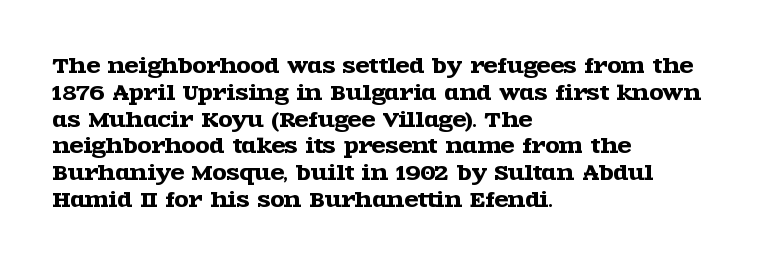
The image shows 20 px text type, upright; set left-aligned, normal line spacing (1.34x), normal letter spacing, not underlined.
